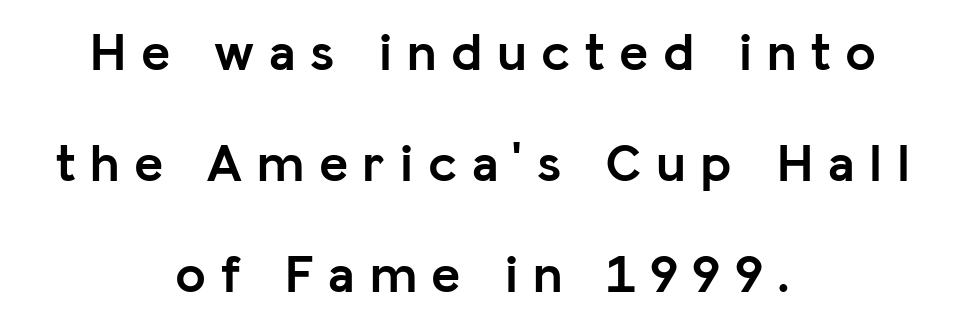
{"serif": "no", "italic": "no", "bold": "yes", "weight": "semibold", "width": "normal", "stroke_contrast": "low", "x_height": "medium", "monospaced": "no", "underline": "no", "align": "center", "line_spacing": "loose", "line_spacing_ratio": 2.02, "letter_spacing": "wide", "letter_spacing_em": 0.26, "glyph_px": 55}
